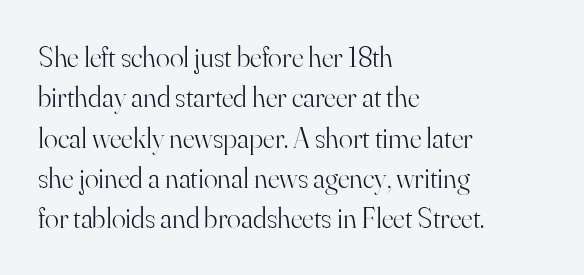
The image shows 29 px light serif type, upright; set left-aligned, normal line spacing (1.39x), normal letter spacing, not underlined; high stroke contrast and a small x-height.
